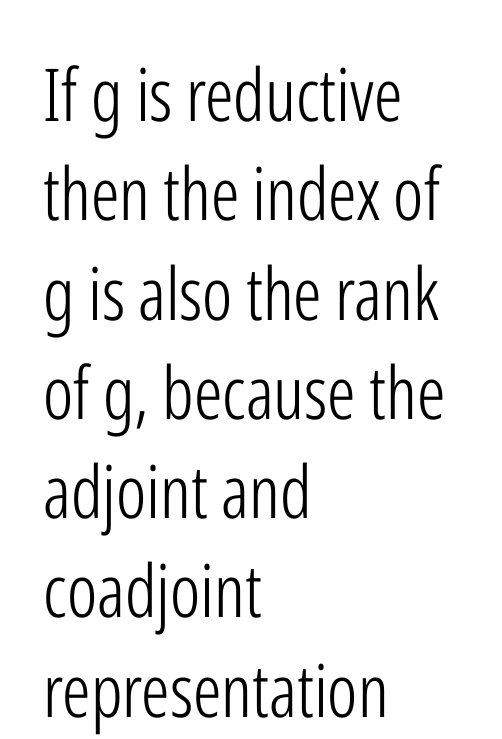
The image shows 73 px light, condensed sans-serif type, upright; set left-aligned, normal line spacing (1.36x), normal letter spacing, not underlined; low stroke contrast and a medium x-height.
